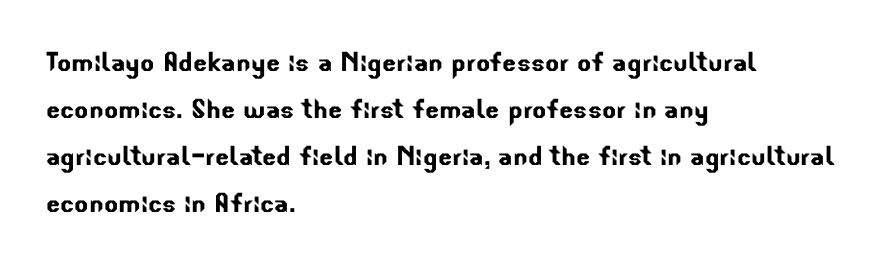
Q: Is the typeface a serif or a sans-serif typeface? A: Sans-serif.
Q: Is the text underlined? A: No.
Q: How is the paragraph aligned? A: Left-aligned.
Q: Is the spacing between letters normal or unusually wide? A: Normal.
Q: Is the spacing between lines tight, normal or loose? A: Normal.
Q: Width (condensed, normal, or wide)? A: Normal.
Q: Stroke contrast? A: Low.
Q: x-height? A: Small.
Q: Monospaced? A: No.
